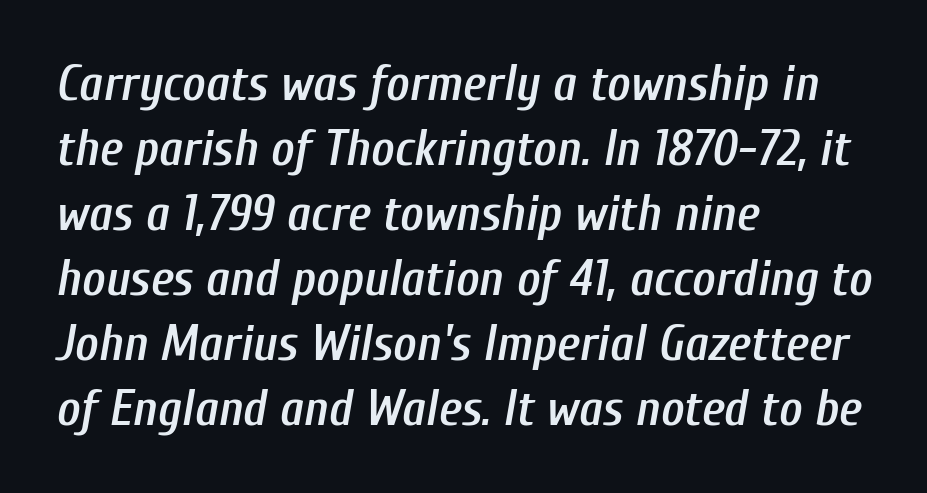
The image shows 50 px semibold, condensed type, italic (leaning right); set left-aligned, normal line spacing (1.3x), normal letter spacing, not underlined; low stroke contrast and a medium x-height.
